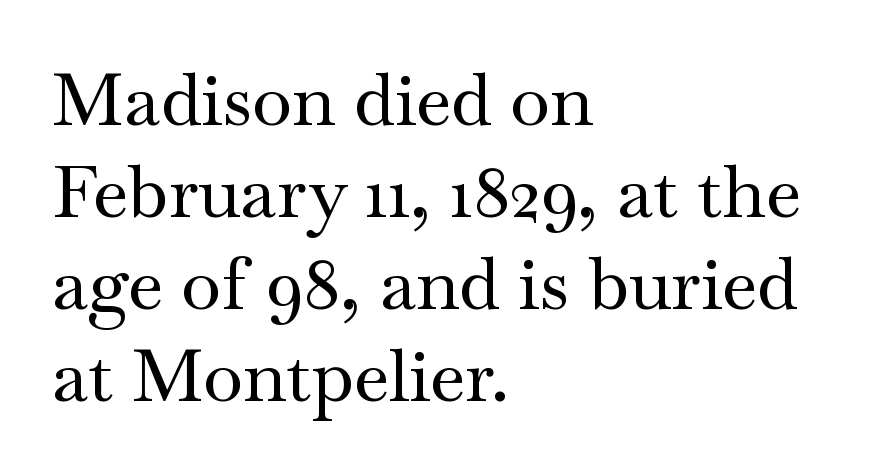
Q: Is the text italic (slanted)? A: No, it is upright.
Q: Is the typeface a serif or a sans-serif typeface? A: Serif.
Q: Is the text underlined? A: No.
Q: How is the paragraph aligned? A: Left-aligned.
Q: Is the spacing between letters normal or unusually wide? A: Normal.
Q: Is the spacing between lines tight, normal or loose? A: Normal.
Q: Width (condensed, normal, or wide)? A: Wide.
Q: Stroke contrast? A: Medium.
Q: x-height? A: Small.
Q: Monospaced? A: No.
